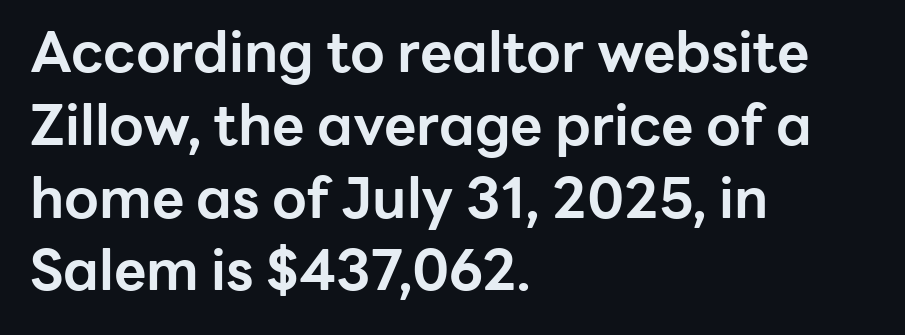
Check under the words: just untouched page. Letter spacing: default. Font category for this specimen: sans-serif. Strokes here are thick enough to call this a true bold. Every row of glyphs begins at an identical x-position on the left.
